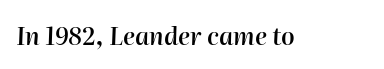
Students, this is semibold: more ink than regular, less than bold. Check under the words: just untouched page. There's an unmistakable incline to the writing here. Does extra space separate the letters? No, they use regular spacing.
